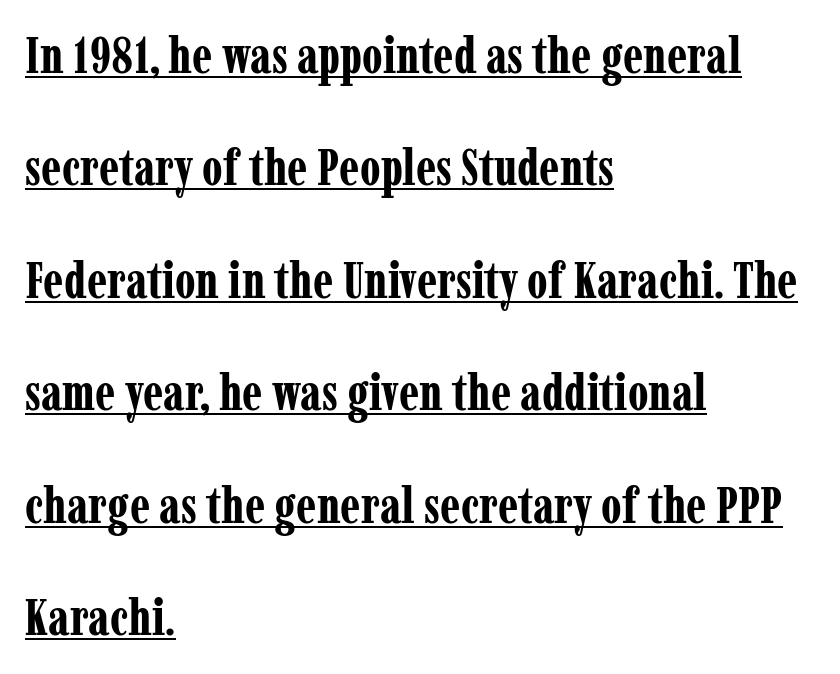
The image shows 50 px bold, condensed serif type, upright; set left-aligned, loose line spacing (2.25x), normal letter spacing, underlined; low stroke contrast and a medium x-height.
